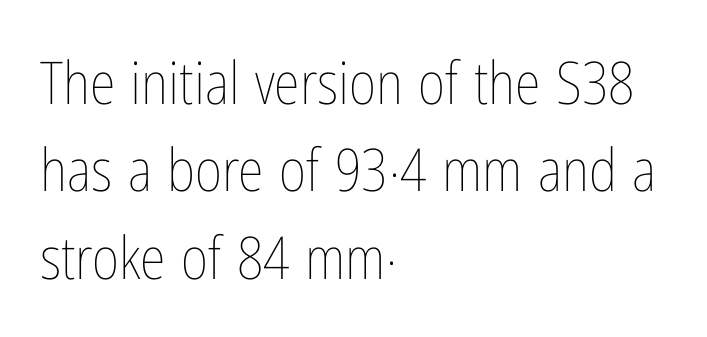
{"italic": "no", "bold": "no", "weight": "thin", "width": "condensed", "stroke_contrast": "low", "x_height": "medium", "monospaced": "no", "underline": "no", "align": "left", "line_spacing": "normal", "line_spacing_ratio": 1.48, "letter_spacing": "normal", "letter_spacing_em": 0.0, "glyph_px": 59}
